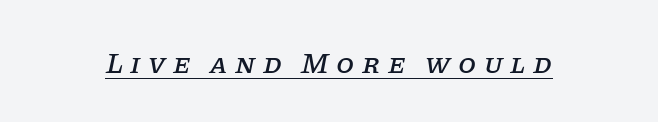
The image shows 29 px serif type, italic (leaning right); set unusually wide letter spacing (+0.26 em), underlined; low stroke contrast and a large x-height.
